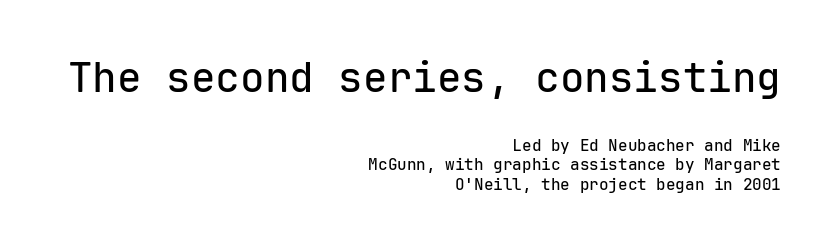
The image shows 41 px sans-serif type, upright, monospaced; set right-aligned, line spacing 1.24x, normal letter spacing, not underlined; the first (top) block is 2.56x larger; low stroke contrast and a medium x-height.
